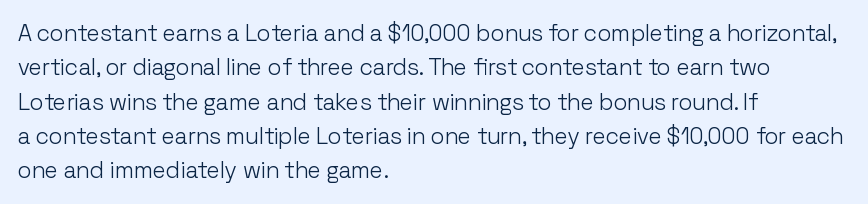
Q: Is the text bold? A: No.
Q: Is the text italic (slanted)? A: No, it is upright.
Q: Is the text underlined? A: No.
Q: How is the paragraph aligned? A: Left-aligned.
Q: Is the spacing between letters normal or unusually wide? A: Normal.
Q: Is the spacing between lines tight, normal or loose? A: Normal.
